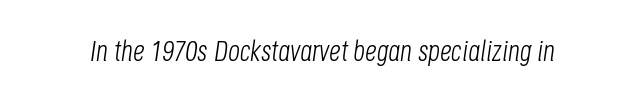
Only glyphs here, with clear space below each row. The characters are drawn with everyday or finer stroke widths. Every character sits at an angle, as italics do. Default kerning and tracking; the words read as compact shapes. The passage shown is typed in a proportional face where columns would drift.
